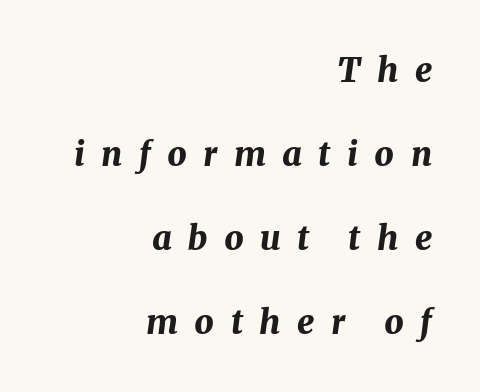
{"italic": "yes", "lean": "right", "slant_degrees": 8, "bold": "yes", "weight": "bold", "width": "normal", "stroke_contrast": "medium", "x_height": "medium", "monospaced": "no", "underline": "no", "align": "right", "line_spacing": "loose", "line_spacing_ratio": 2.47, "letter_spacing": "wide", "letter_spacing_em": 0.48, "glyph_px": 34}
